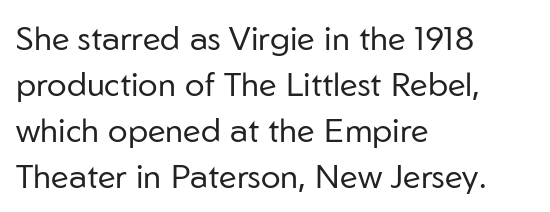
{"serif": "no", "italic": "no", "bold": "no", "weight": "regular", "width": "normal", "stroke_contrast": "low", "x_height": "medium", "monospaced": "no", "underline": "no", "align": "left", "line_spacing": "normal", "line_spacing_ratio": 1.39, "letter_spacing": "normal", "letter_spacing_em": 0.0, "glyph_px": 33}
